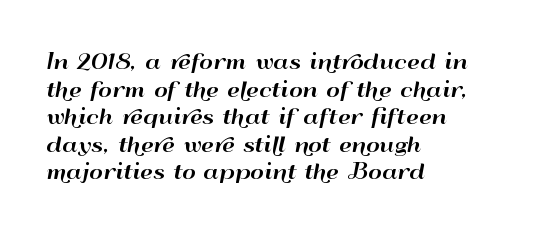
Q: Is the text italic (slanted)? A: Yes.
Q: Is the text underlined? A: No.
Q: How is the paragraph aligned? A: Left-aligned.
Q: Is the spacing between letters normal or unusually wide? A: Normal.
Q: Is the spacing between lines tight, normal or loose? A: Normal.
